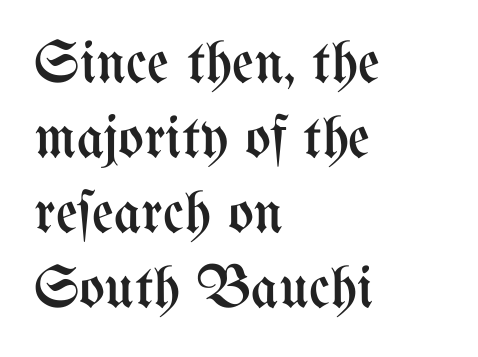
You could call the tracking neutral — neither tight nor loose. The characters are drawn with everyday or finer stroke widths. Has an underline been added? It has not. Upright lettering throughout.
